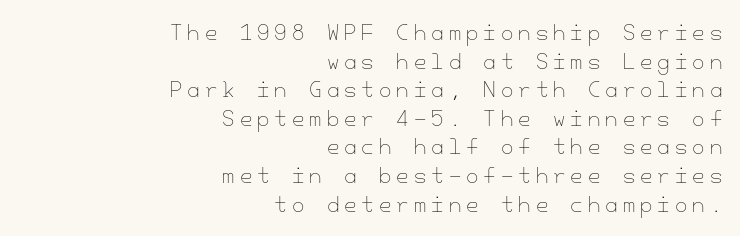
The image shows 20 px text type, upright; set right-aligned, normal line spacing (1.43x), unusually wide letter spacing (+0.25 em), not underlined.
